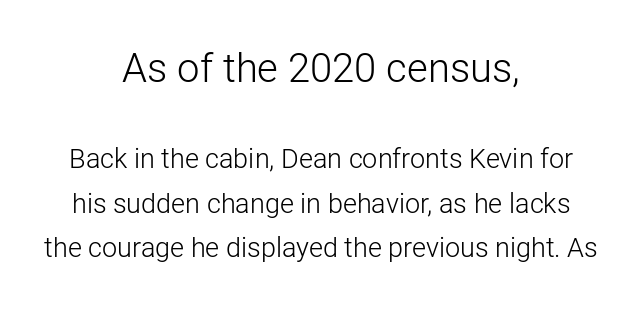
{"serif": "no", "italic": "no", "bold": "no", "weight": "light", "width": "normal", "stroke_contrast": "low", "x_height": "medium", "monospaced": "no", "underline": "no", "align": "center", "line_spacing": "normal", "line_spacing_ratio": 1.65, "letter_spacing": "normal", "letter_spacing_em": 0.0, "larger_block": "first", "size_ratio": 1.48, "glyph_px": 40}
